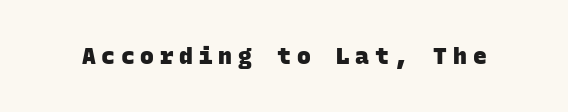
Q: Is the text bold? A: Yes.
Q: Is the text underlined? A: No.
Q: Is the spacing between letters normal or unusually wide? A: Unusually wide.
